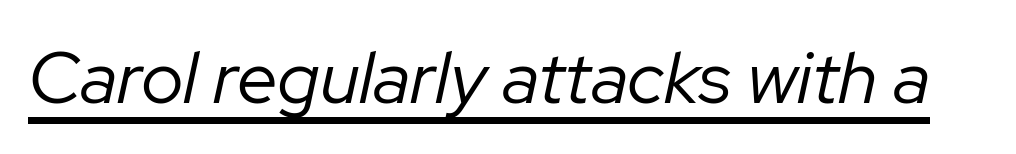
Q: Is the text bold? A: No.
Q: Is the text italic (slanted)? A: Yes, it leans right by about 12 degrees.
Q: Is the text underlined? A: Yes.
Q: Is the spacing between letters normal or unusually wide? A: Normal.
Q: Width (condensed, normal, or wide)? A: Normal.
Q: Stroke contrast? A: Low.
Q: x-height? A: Medium.
Q: Monospaced? A: No.
